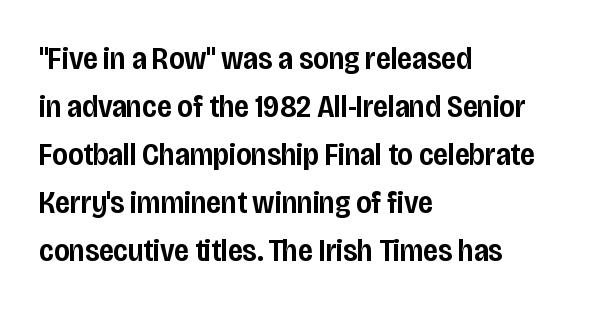
{"serif": "no", "italic": "no", "bold": "semi", "weight": "semibold", "width": "condensed", "stroke_contrast": "low", "x_height": "large", "monospaced": "no", "underline": "no", "align": "left", "line_spacing": "normal", "line_spacing_ratio": 1.5, "letter_spacing": "normal", "letter_spacing_em": 0.0, "glyph_px": 32}
